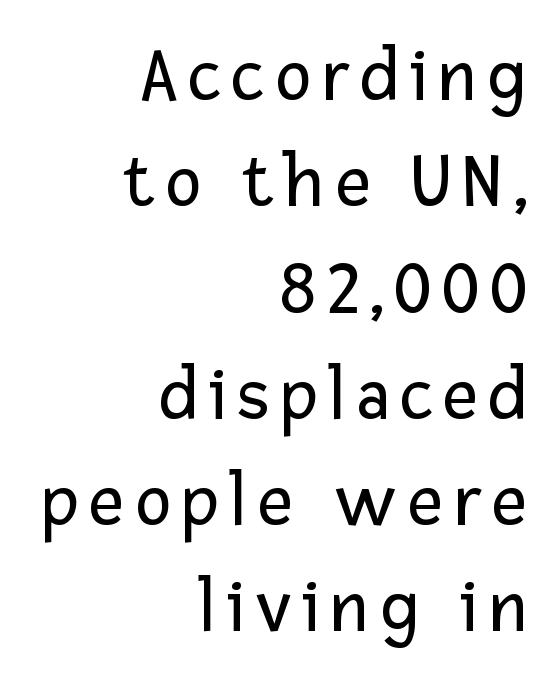
The image shows 77 px regular-weight sans-serif type, upright; set right-aligned, normal line spacing (1.38x), not underlined; low stroke contrast and a medium x-height.
